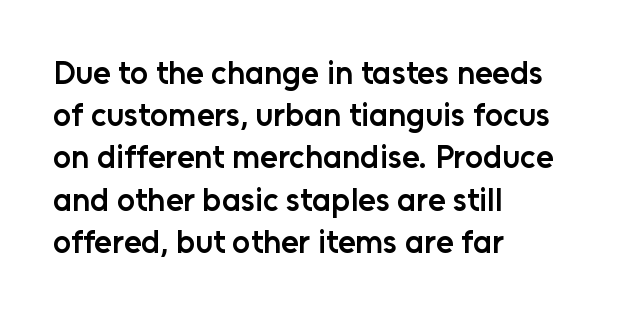
Q: Is the text bold? A: Semi-bold.
Q: Is the text italic (slanted)? A: No, it is upright.
Q: Is the typeface a serif or a sans-serif typeface? A: Sans-serif.
Q: Is the text underlined? A: No.
Q: How is the paragraph aligned? A: Left-aligned.
Q: Is the spacing between letters normal or unusually wide? A: Normal.
Q: Is the spacing between lines tight, normal or loose? A: Normal.
Q: Width (condensed, normal, or wide)? A: Normal.
Q: Stroke contrast? A: Low.
Q: x-height? A: Medium.
Q: Monospaced? A: No.
